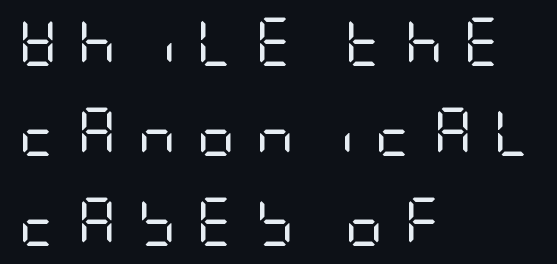
Just letters on the line, the space beneath them empty. The type sits square on the baseline with zero lean. One-word summary of the alignment: left. Heaviness? Minimal to ordinary, like unemphasized prose.
